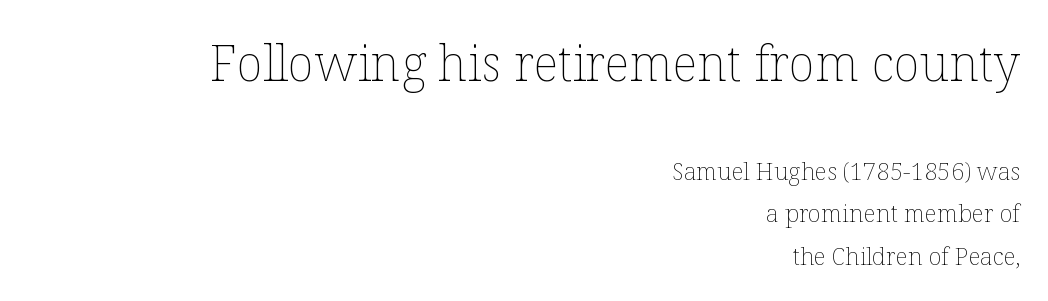
The image shows 49 px thin type, upright; set right-aligned, line spacing 1.77x, normal letter spacing, not underlined; the first (top) block is 2.04x larger; low stroke contrast and a medium x-height.
